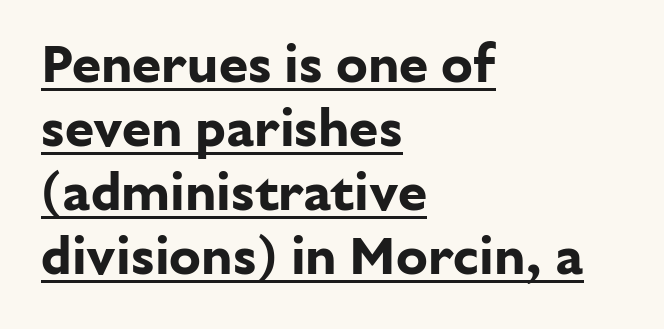
Q: Is the text bold? A: Yes.
Q: Is the text italic (slanted)? A: No, it is upright.
Q: Is the typeface a serif or a sans-serif typeface? A: Sans-serif.
Q: Is the text underlined? A: Yes.
Q: How is the paragraph aligned? A: Left-aligned.
Q: Is the spacing between letters normal or unusually wide? A: Normal.
Q: Width (condensed, normal, or wide)? A: Normal.
Q: Stroke contrast? A: Low.
Q: x-height? A: Medium.
Q: Monospaced? A: No.
